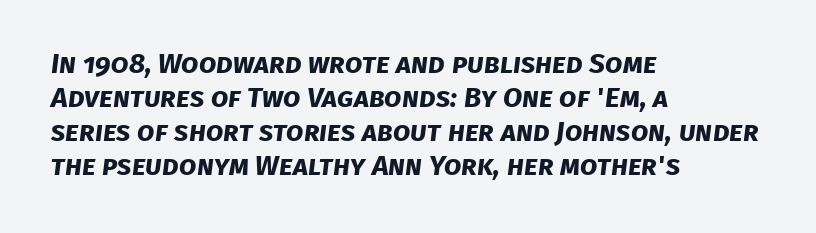
The image shows 28 px bold sans-serif type; set left-aligned, line spacing 1.21x, normal letter spacing, not underlined; low stroke contrast and a large x-height.
